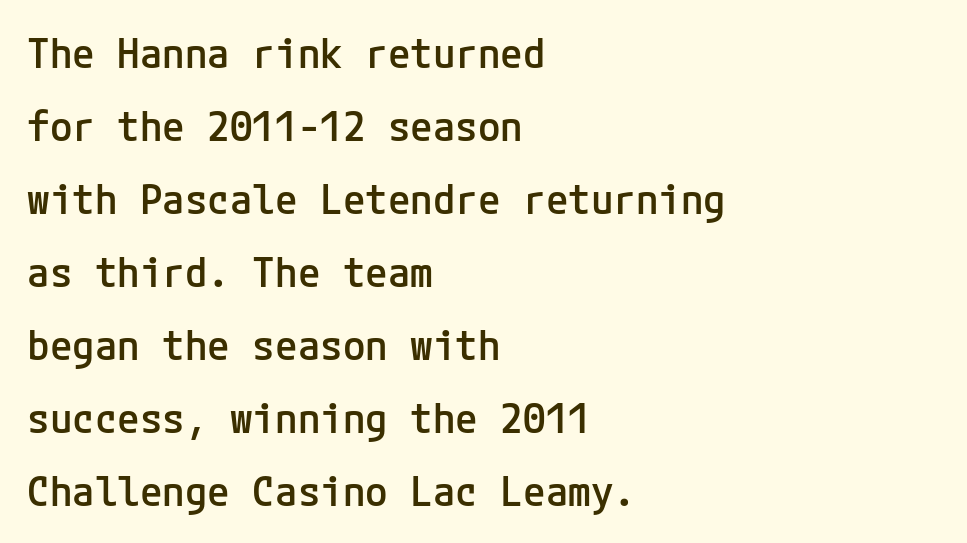
This rendering uses left alignment, leaving the right contour irregular. The passage shown is not underscored anywhere. The letters sit at their default tracking, neither squeezed nor spread. The characters display no serif detailing; their extremities are plain.
